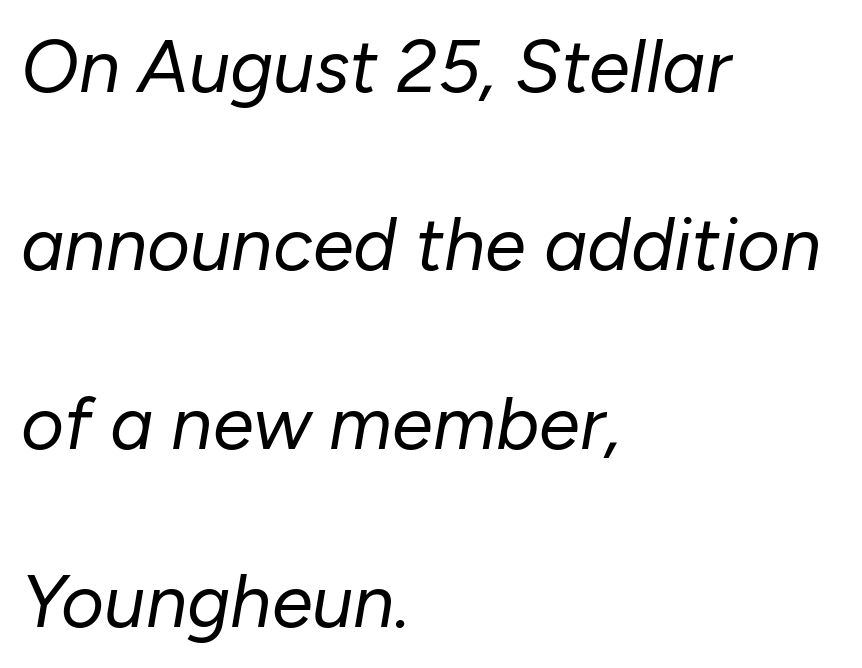
Spacing verdict: proportional, widths tailored to each character. A classic flush-left, rag-right setting is used for this passage. A typesetter would call this leading open, well beyond the default. Weight class: somewhere from thin through regular. Words float on clear page, feet unadorned. Notice how the stems are inclined rather than vertical — that's the hallmark of italics.
